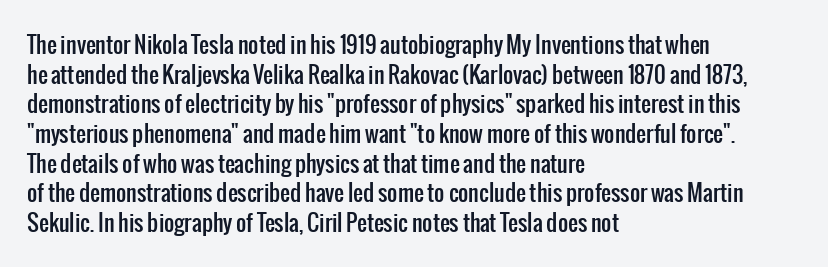
{"italic": "no", "underline": "no", "align": "left", "line_spacing": "normal", "line_spacing_ratio": 1.35, "letter_spacing": "normal", "letter_spacing_em": 0.0, "glyph_px": 22}
